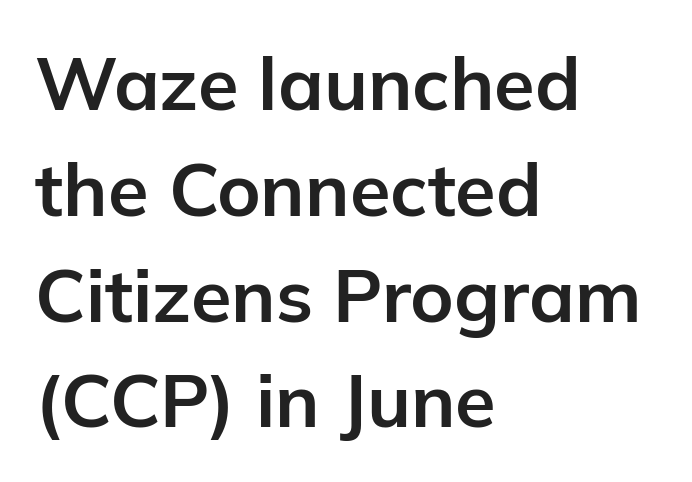
The horizontal fit of the characters is conventional and even. The face used here is a sans, in the tradition of grotesques and geometrics. This is the regular roman posture of the typeface. Think of a printed novel: that variable character pitch is what you see here. Leading: standard.
